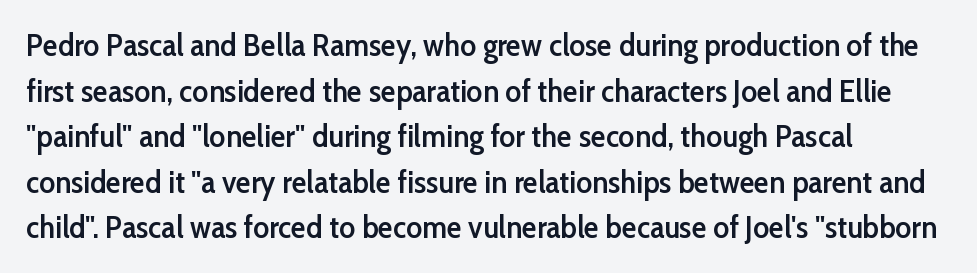
{"serif": "no", "italic": "no", "bold": "semi", "weight": "semibold", "width": "normal", "stroke_contrast": "low", "x_height": "medium", "monospaced": "no", "underline": "no", "align": "left", "line_spacing": "normal", "line_spacing_ratio": 1.47, "letter_spacing": "normal", "letter_spacing_em": 0.0, "glyph_px": 31}
